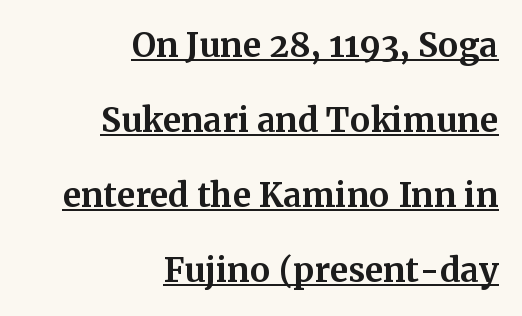
The image shows 33 px bold serif type, upright; set right-aligned, loose line spacing (2.27x), normal letter spacing, underlined; medium stroke contrast and a medium x-height.
